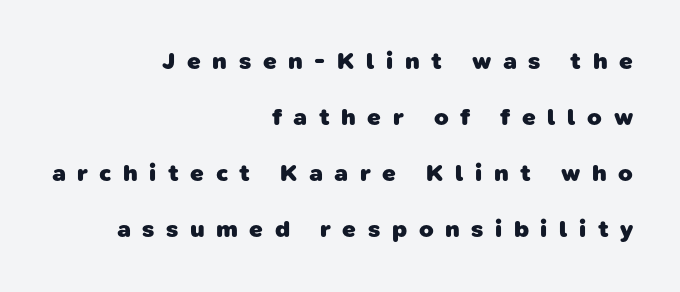
{"bold": "yes", "underline": "no", "align": "right", "line_spacing": "loose", "line_spacing_ratio": 2.34, "letter_spacing": "wide", "letter_spacing_em": 0.48, "glyph_px": 24}
